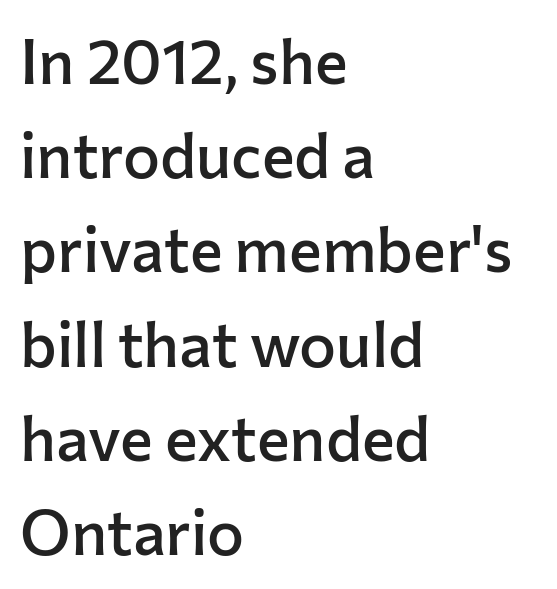
{"serif": "no", "italic": "no", "bold": "semi", "weight": "semibold", "width": "normal", "stroke_contrast": "low", "x_height": "medium", "monospaced": "no", "underline": "no", "align": "left", "line_spacing": "normal", "line_spacing_ratio": 1.52, "letter_spacing": "normal", "letter_spacing_em": 0.0, "glyph_px": 62}
